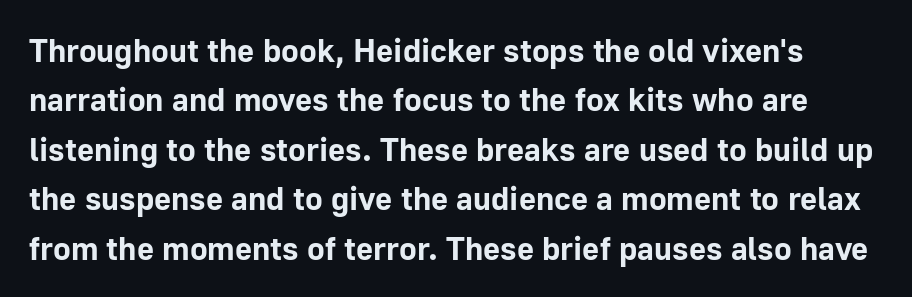
Q: Is the text bold? A: Yes.
Q: Is the text italic (slanted)? A: No, it is upright.
Q: Is the typeface a serif or a sans-serif typeface? A: Sans-serif.
Q: Is the text underlined? A: No.
Q: Is the spacing between letters normal or unusually wide? A: Normal.
Q: Is the spacing between lines tight, normal or loose? A: Normal.
Q: Width (condensed, normal, or wide)? A: Normal.
Q: Stroke contrast? A: Low.
Q: x-height? A: Medium.
Q: Monospaced? A: No.
